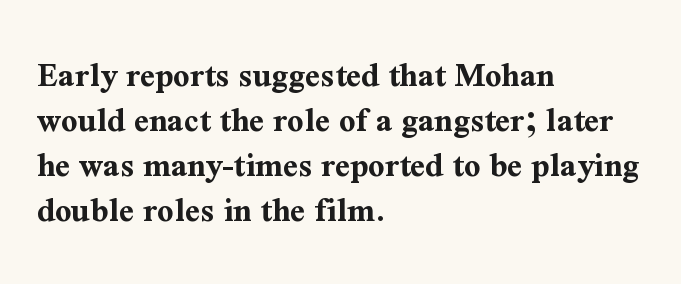
Q: Is the text bold? A: Yes.
Q: Is the text italic (slanted)? A: No, it is upright.
Q: Is the typeface a serif or a sans-serif typeface? A: Serif.
Q: Is the text underlined? A: No.
Q: How is the paragraph aligned? A: Left-aligned.
Q: Is the spacing between letters normal or unusually wide? A: Normal.
Q: Is the spacing between lines tight, normal or loose? A: Normal.
Q: Width (condensed, normal, or wide)? A: Normal.
Q: Stroke contrast? A: Medium.
Q: x-height? A: Medium.
Q: Monospaced? A: No.
